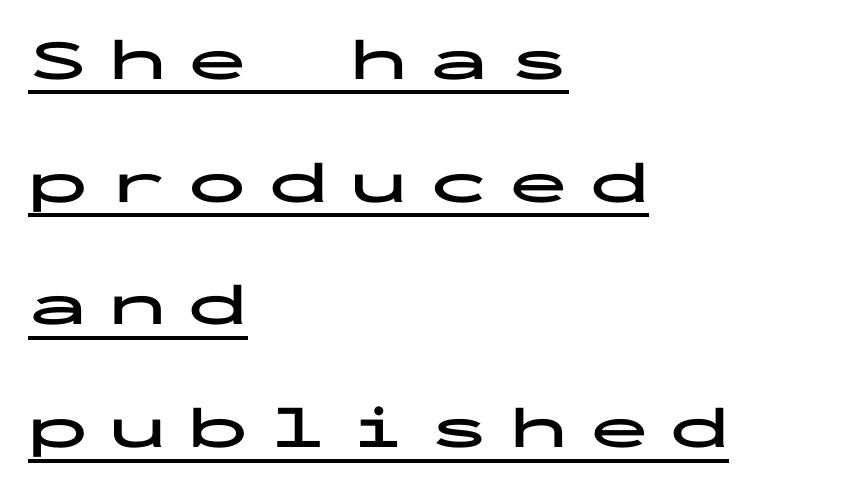
{"serif": "no", "italic": "no", "bold": "yes", "weight": "bold", "width": "wide", "stroke_contrast": "low", "x_height": "medium", "monospaced": "yes", "underline": "yes", "align": "left", "line_spacing": "loose", "line_spacing_ratio": 2.08, "letter_spacing": "wide", "letter_spacing_em": 0.36, "glyph_px": 59}
